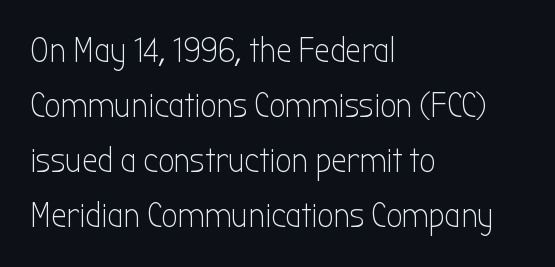
Q: Is the text bold? A: No.
Q: Is the text italic (slanted)? A: No, it is upright.
Q: Is the typeface a serif or a sans-serif typeface? A: Sans-serif.
Q: Is the text underlined? A: No.
Q: How is the paragraph aligned? A: Left-aligned.
Q: Is the spacing between letters normal or unusually wide? A: Normal.
Q: Is the spacing between lines tight, normal or loose? A: Normal.
Q: Width (condensed, normal, or wide)? A: Condensed.
Q: Stroke contrast? A: Low.
Q: x-height? A: Medium.
Q: Monospaced? A: No.
